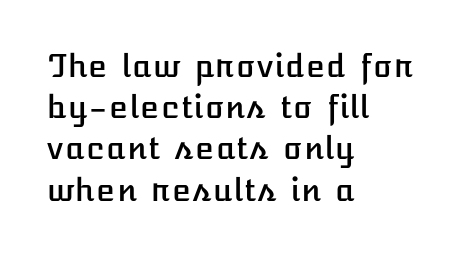
The image shows 31 px text type, upright; set left-aligned, normal line spacing (1.33x), normal letter spacing, not underlined; low stroke contrast and a medium x-height.
